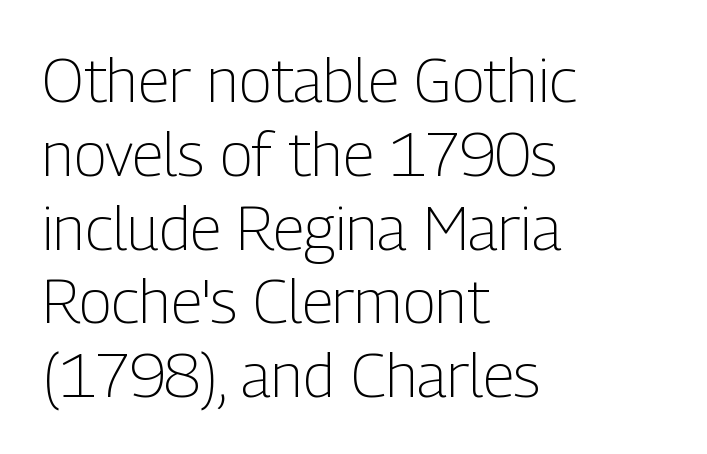
The image shows 61 px light, condensed sans-serif type, upright; set left-aligned, line spacing 1.21x, normal letter spacing, not underlined; low stroke contrast and a medium x-height.
